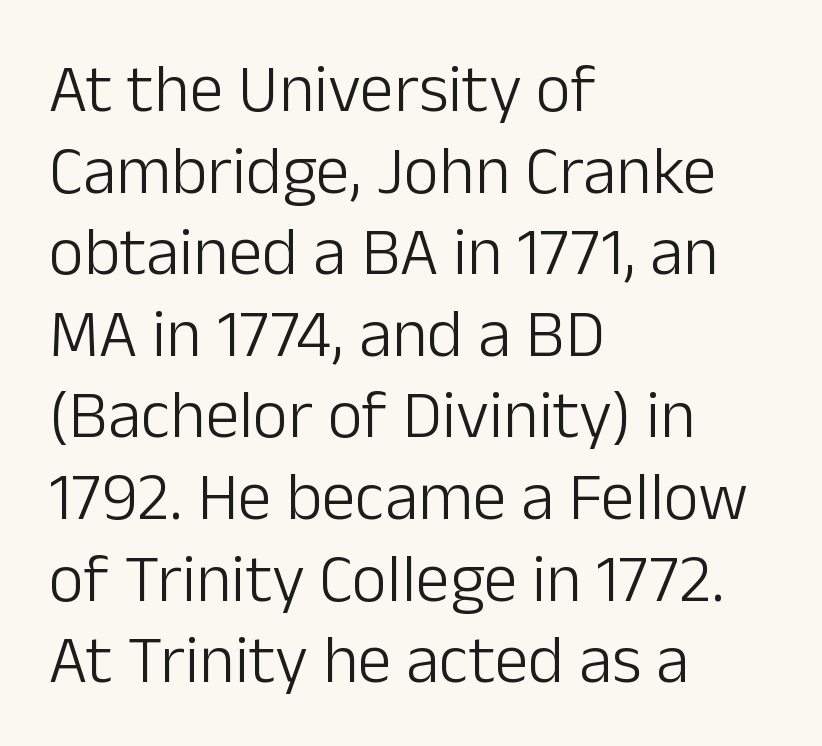
The image shows 68 px light sans-serif type, upright; set left-aligned, line spacing 1.2x, normal letter spacing, not underlined; low stroke contrast and a medium x-height.
